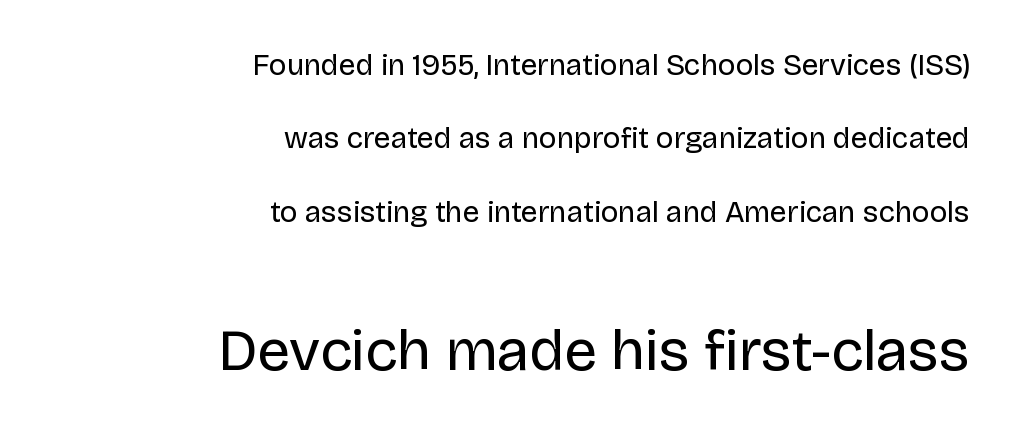
{"serif": "no", "italic": "no", "bold": "no", "weight": "regular", "width": "normal", "stroke_contrast": "low", "x_height": "large", "monospaced": "no", "underline": "no", "align": "right", "line_spacing": "loose", "line_spacing_ratio": 2.45, "letter_spacing": "normal", "letter_spacing_em": 0.0, "larger_block": "second", "size_ratio": 1.97, "glyph_px": 59}
